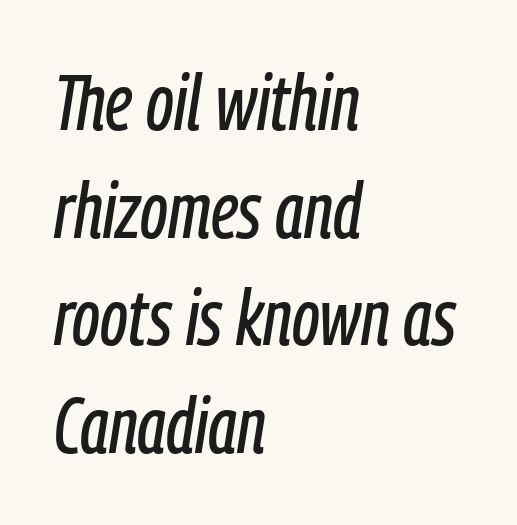
{"italic": "yes", "lean": "right", "slant_degrees": 9, "width": "condensed", "stroke_contrast": "low", "x_height": "medium", "monospaced": "no", "underline": "no", "align": "left", "line_spacing": "normal", "line_spacing_ratio": 1.38, "letter_spacing": "normal", "letter_spacing_em": 0.0, "glyph_px": 78}
